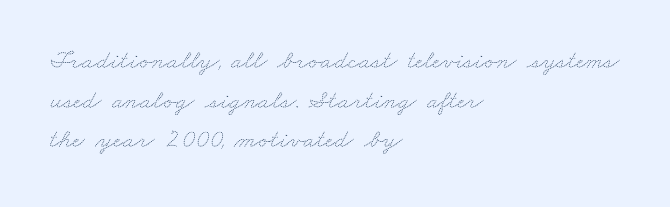
Teacher's note: observe the even left margin — that is flush-left alignment. The glyphs are unaccompanied by any horizontal stroke below them. The line texture is even and compact thanks to regular tracking. Horizontal bands of white between lines are of average thickness. Is this a heavy cut? Hardly; it is regular or lighter.
